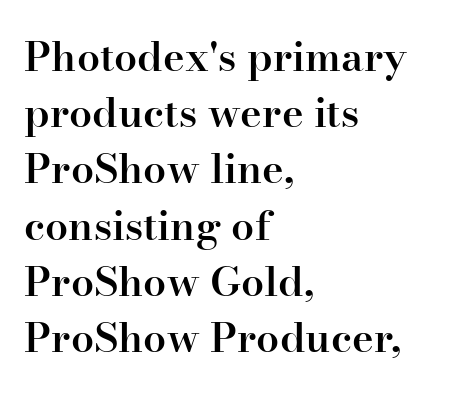
Q: Is the text bold? A: Semi-bold.
Q: Is the text italic (slanted)? A: No, it is upright.
Q: Is the typeface a serif or a sans-serif typeface? A: Serif.
Q: Is the text underlined? A: No.
Q: How is the paragraph aligned? A: Left-aligned.
Q: Is the spacing between letters normal or unusually wide? A: Normal.
Q: Is the spacing between lines tight, normal or loose? A: Normal.
Q: Width (condensed, normal, or wide)? A: Normal.
Q: Stroke contrast? A: High.
Q: x-height? A: Small.
Q: Monospaced? A: No.
